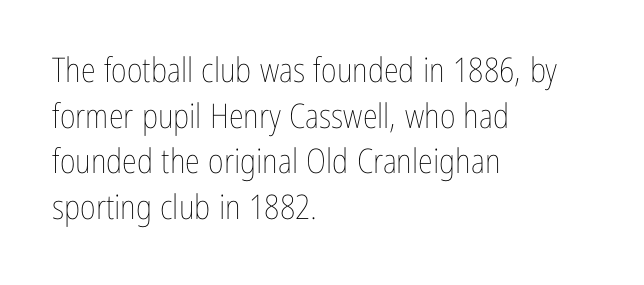
{"italic": "no", "bold": "no", "weight": "thin", "width": "condensed", "stroke_contrast": "low", "x_height": "medium", "monospaced": "no", "underline": "no", "align": "left", "line_spacing": "normal", "line_spacing_ratio": 1.34, "letter_spacing": "normal", "letter_spacing_em": 0.0, "glyph_px": 34}
